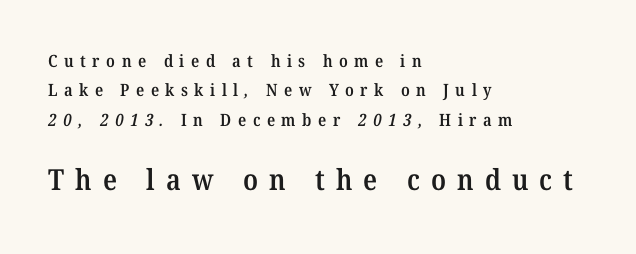
{"serif": "yes", "bold": "semi", "weight": "semibold", "width": "normal", "stroke_contrast": "medium", "x_height": "medium", "monospaced": "no", "underline": "no", "align": "left", "line_spacing_ratio": 1.73, "letter_spacing": "wide", "letter_spacing_em": 0.38, "larger_block": "second", "size_ratio": 1.71, "glyph_px": 29}
